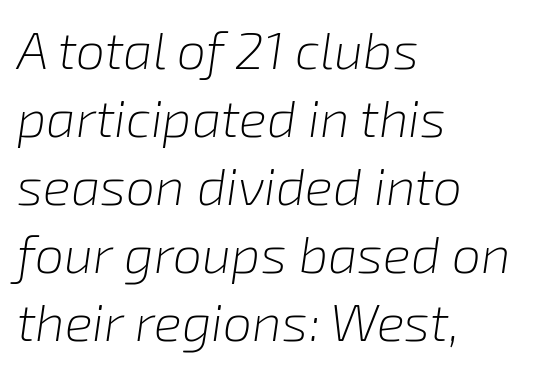
Q: Is the text bold? A: No.
Q: Is the text italic (slanted)? A: Yes, it leans right by about 8 degrees.
Q: Is the text underlined? A: No.
Q: How is the paragraph aligned? A: Left-aligned.
Q: Is the spacing between letters normal or unusually wide? A: Normal.
Q: Is the spacing between lines tight, normal or loose? A: Normal.
Q: Width (condensed, normal, or wide)? A: Normal.
Q: Stroke contrast? A: Low.
Q: x-height? A: Medium.
Q: Monospaced? A: No.
